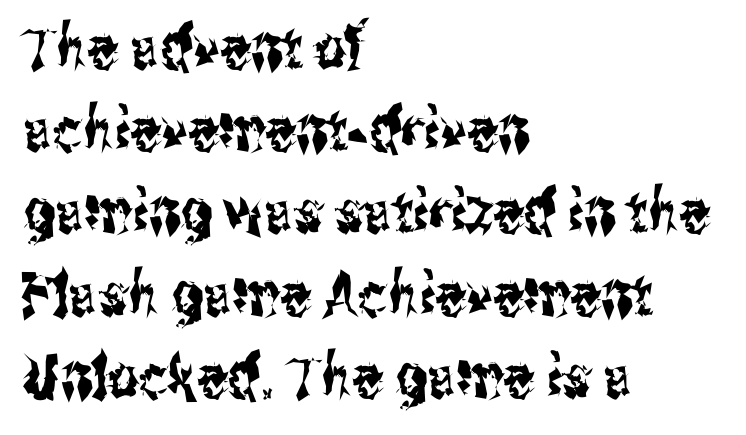
Q: Is the text italic (slanted)? A: No, it is upright.
Q: Is the typeface a serif or a sans-serif typeface? A: Sans-serif.
Q: Is the text underlined? A: No.
Q: How is the paragraph aligned? A: Left-aligned.
Q: Is the spacing between letters normal or unusually wide? A: Normal.
Q: Is the spacing between lines tight, normal or loose? A: Normal.
Q: Width (condensed, normal, or wide)? A: Condensed.
Q: Stroke contrast? A: Medium.
Q: x-height? A: Medium.
Q: Monospaced? A: No.
